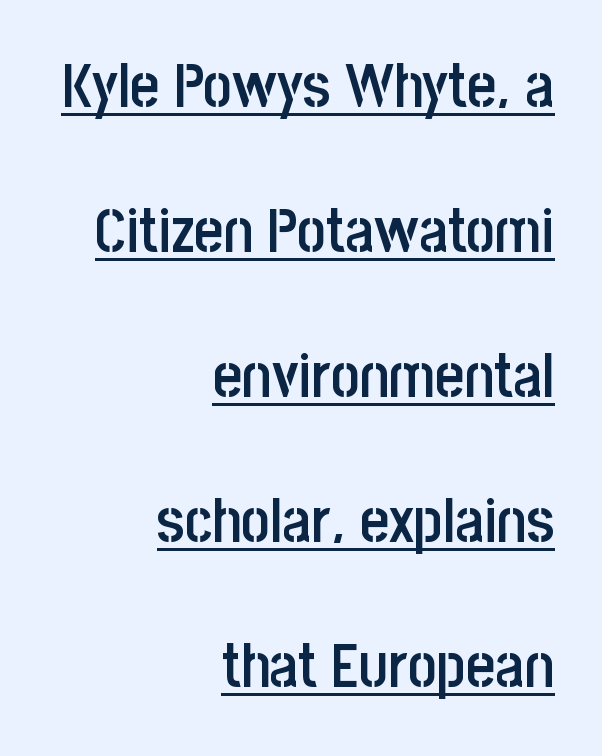
Q: Is the text bold? A: Semi-bold.
Q: Is the text italic (slanted)? A: No, it is upright.
Q: Is the typeface a serif or a sans-serif typeface? A: Sans-serif.
Q: Is the text underlined? A: Yes.
Q: How is the paragraph aligned? A: Right-aligned.
Q: Is the spacing between letters normal or unusually wide? A: Normal.
Q: Is the spacing between lines tight, normal or loose? A: Loose.
Q: Width (condensed, normal, or wide)? A: Condensed.
Q: Stroke contrast? A: Low.
Q: x-height? A: Large.
Q: Monospaced? A: No.
